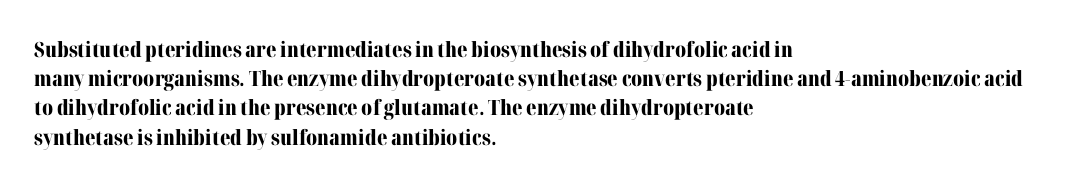
Q: Is the text bold? A: Yes.
Q: Is the text italic (slanted)? A: No, it is upright.
Q: Is the text underlined? A: No.
Q: How is the paragraph aligned? A: Left-aligned.
Q: Is the spacing between letters normal or unusually wide? A: Normal.
Q: Is the spacing between lines tight, normal or loose? A: Normal.
